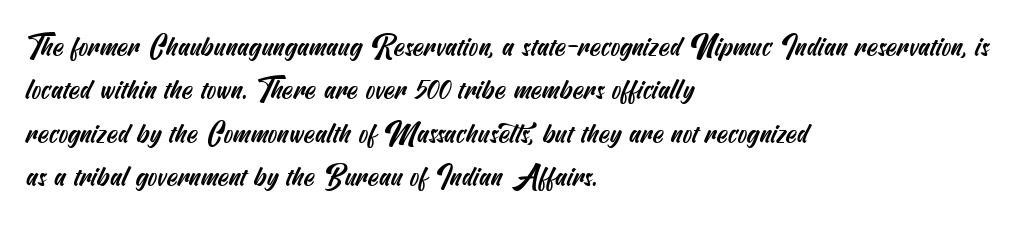
{"serif": "no", "width": "condensed", "stroke_contrast": "medium", "x_height": "small", "underline": "no", "align": "left", "line_spacing": "normal", "line_spacing_ratio": 1.55, "letter_spacing": "normal", "letter_spacing_em": 0.0, "glyph_px": 28}
